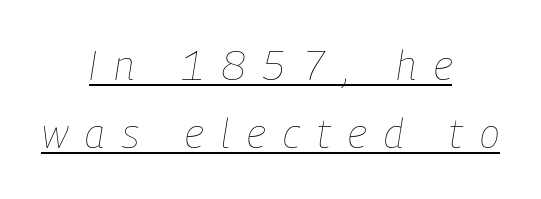
{"italic": "yes", "lean": "right", "slant_degrees": 9, "bold": "no", "weight": "thin", "width": "condensed", "stroke_contrast": "low", "x_height": "medium", "monospaced": "no", "underline": "yes", "align": "center", "line_spacing": "normal", "line_spacing_ratio": 1.67, "letter_spacing": "wide", "letter_spacing_em": 0.43, "glyph_px": 41}
